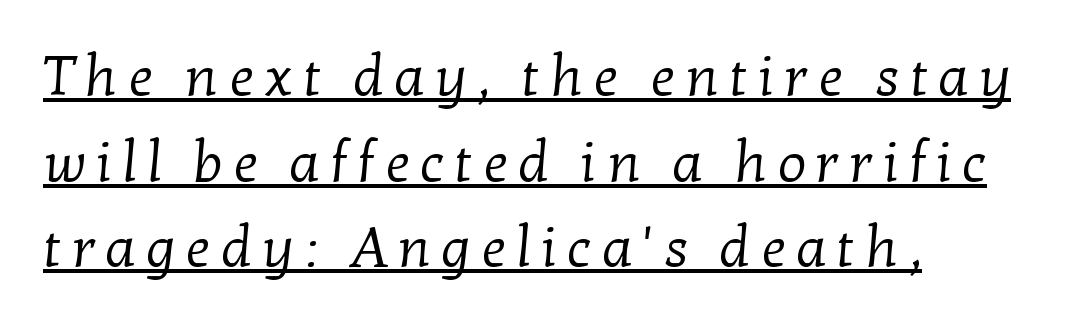
Q: Is the text bold? A: No.
Q: Is the typeface a serif or a sans-serif typeface? A: Serif.
Q: Is the text underlined? A: Yes.
Q: How is the paragraph aligned? A: Left-aligned.
Q: Is the spacing between lines tight, normal or loose? A: Normal.
Q: Width (condensed, normal, or wide)? A: Normal.
Q: Stroke contrast? A: Low.
Q: x-height? A: Medium.
Q: Monospaced? A: No.
